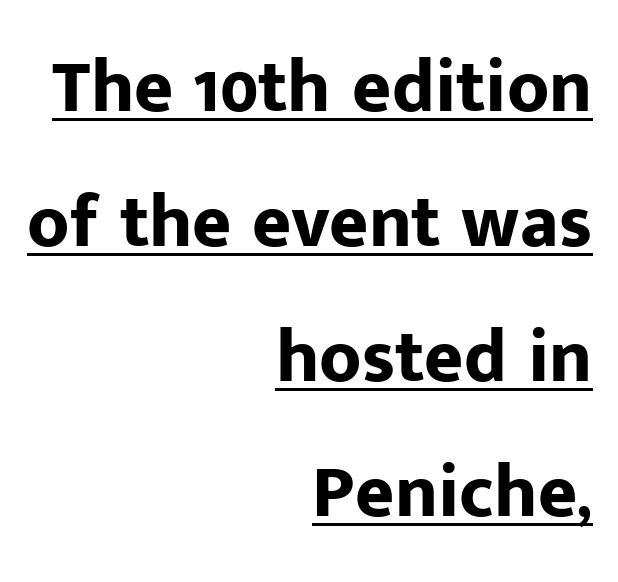
Quick note: not italic, upright. Layout note: lines flush right. Underlined type. The letterforms sit shoulder to shoulder at normal distance. Set as a true bold cut, around the 700 mark.
